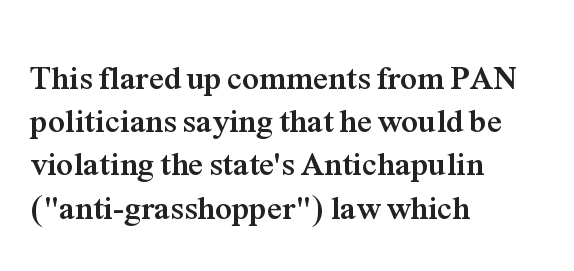
Q: Is the text bold? A: Yes.
Q: Is the text italic (slanted)? A: No, it is upright.
Q: Is the typeface a serif or a sans-serif typeface? A: Serif.
Q: Is the text underlined? A: No.
Q: How is the paragraph aligned? A: Left-aligned.
Q: Is the spacing between letters normal or unusually wide? A: Normal.
Q: Is the spacing between lines tight, normal or loose? A: Normal.
Q: Width (condensed, normal, or wide)? A: Normal.
Q: Stroke contrast? A: Medium.
Q: x-height? A: Medium.
Q: Monospaced? A: No.
